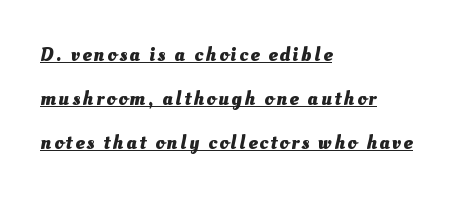
Q: Is the text bold? A: Yes.
Q: Is the text underlined? A: Yes.
Q: How is the paragraph aligned? A: Left-aligned.
Q: Is the spacing between lines tight, normal or loose? A: Loose.
